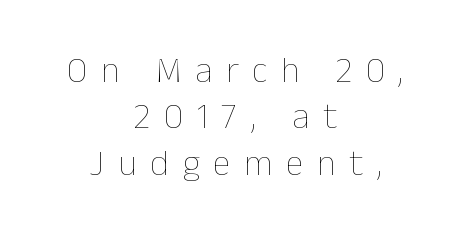
The image shows 36 px thin type, upright; set centered, normal line spacing (1.29x), unusually wide letter spacing (+0.38 em), not underlined; low stroke contrast and a medium x-height.
